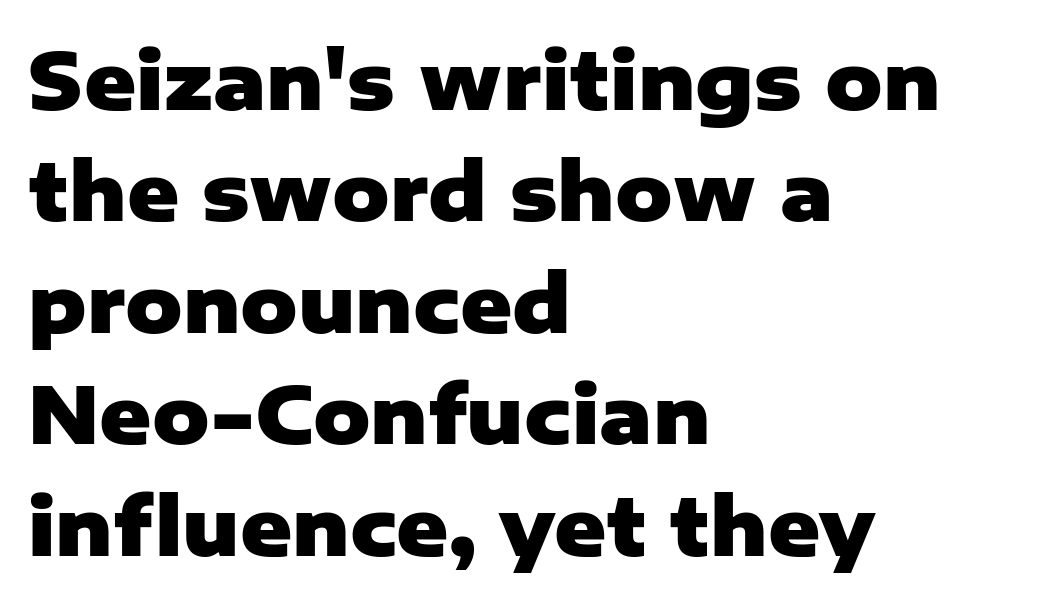
The image shows 79 px heavy sans-serif type, upright; set left-aligned, normal line spacing (1.41x), normal letter spacing, not underlined; low stroke contrast and a medium x-height.
